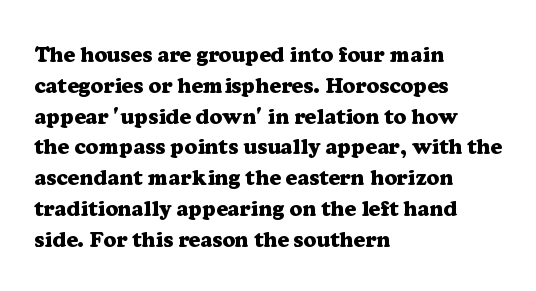
Q: Is the text bold? A: Yes.
Q: Is the text italic (slanted)? A: No, it is upright.
Q: Is the text underlined? A: No.
Q: How is the paragraph aligned? A: Left-aligned.
Q: Is the spacing between letters normal or unusually wide? A: Normal.
Q: Is the spacing between lines tight, normal or loose? A: Normal.
